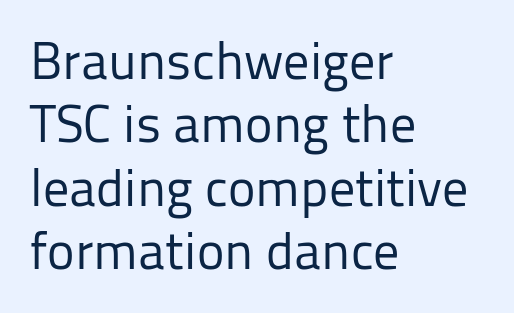
Q: Is the text bold? A: No.
Q: Is the text italic (slanted)? A: No, it is upright.
Q: Is the typeface a serif or a sans-serif typeface? A: Sans-serif.
Q: Is the text underlined? A: No.
Q: How is the paragraph aligned? A: Left-aligned.
Q: Is the spacing between letters normal or unusually wide? A: Normal.
Q: Width (condensed, normal, or wide)? A: Normal.
Q: Stroke contrast? A: Low.
Q: x-height? A: Medium.
Q: Monospaced? A: No.
